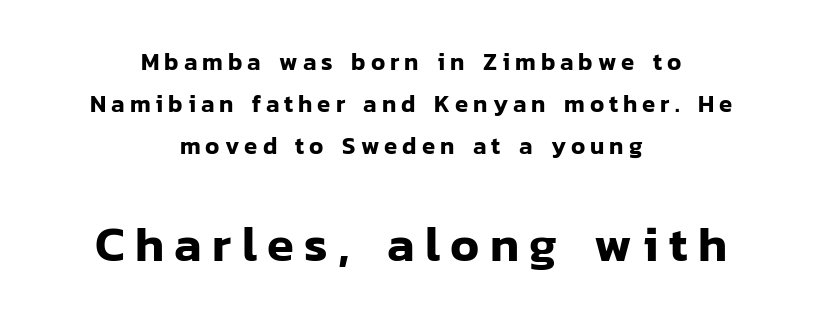
{"serif": "no", "italic": "no", "width": "normal", "stroke_contrast": "low", "x_height": "medium", "monospaced": "no", "underline": "no", "align": "center", "line_spacing_ratio": 1.74, "letter_spacing": "wide", "letter_spacing_em": 0.21, "larger_block": "second", "size_ratio": 2.04, "glyph_px": 49}
